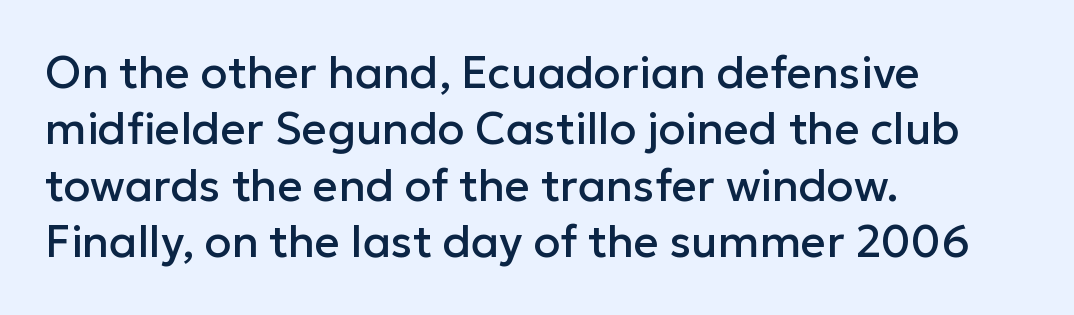
{"serif": "no", "italic": "no", "width": "normal", "stroke_contrast": "low", "x_height": "medium", "monospaced": "no", "underline": "no", "align": "left", "line_spacing": "normal", "line_spacing_ratio": 1.28, "letter_spacing": "normal", "letter_spacing_em": 0.0, "glyph_px": 44}
